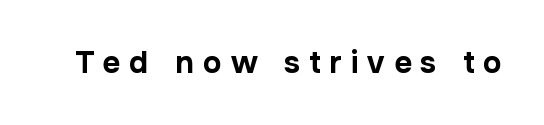
The image shows 31 px bold sans-serif type, upright; set unusually wide letter spacing (+0.29 em), not underlined; low stroke contrast and a medium x-height.
